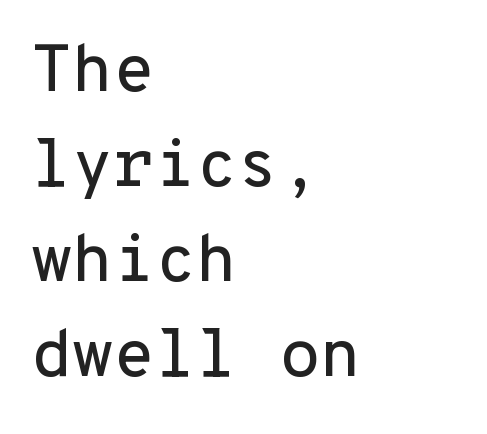
Q: Is the text italic (slanted)? A: No, it is upright.
Q: Is the typeface a serif or a sans-serif typeface? A: Sans-serif.
Q: Is the text underlined? A: No.
Q: How is the paragraph aligned? A: Left-aligned.
Q: Is the spacing between letters normal or unusually wide? A: Normal.
Q: Is the spacing between lines tight, normal or loose? A: Normal.
Q: Width (condensed, normal, or wide)? A: Normal.
Q: Stroke contrast? A: Low.
Q: x-height? A: Medium.
Q: Monospaced? A: Yes.
